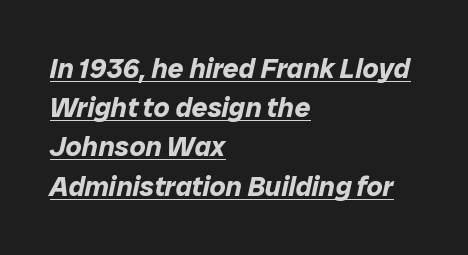
Q: Is the text bold? A: Yes.
Q: Is the text italic (slanted)? A: Yes, it leans right by about 12 degrees.
Q: Is the text underlined? A: Yes.
Q: How is the paragraph aligned? A: Left-aligned.
Q: Is the spacing between letters normal or unusually wide? A: Normal.
Q: Is the spacing between lines tight, normal or loose? A: Normal.
Q: Width (condensed, normal, or wide)? A: Normal.
Q: Stroke contrast? A: Low.
Q: x-height? A: Medium.
Q: Monospaced? A: No.
